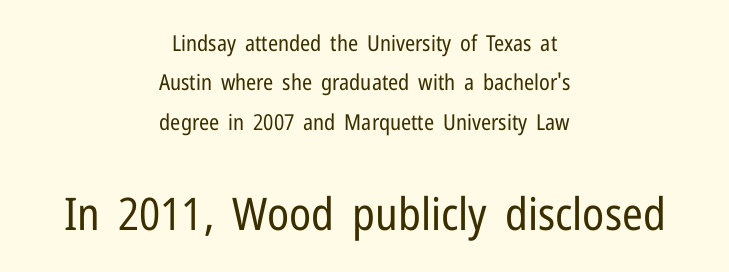
The space beneath each line is pristine and unruled. The lines are quadded center. Character widths vary here, with narrow letters taking less room than wide ones. Does extra space separate the letters? No, they use regular spacing. Designer's note — italics off, roman on.
